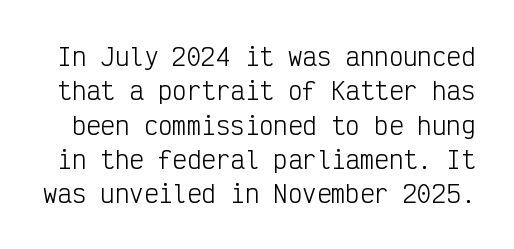
{"italic": "no", "bold": "no", "underline": "no", "line_spacing": "normal", "line_spacing_ratio": 1.43, "letter_spacing": "normal", "letter_spacing_em": 0.0, "glyph_px": 24}
